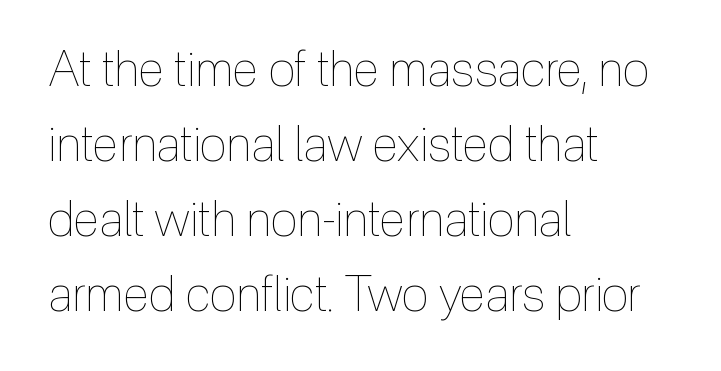
Looks like regular typesetting: each glyph gets only the width it needs. Ink coverage per letter is moderate at most. This sample keeps an unexceptional amount of space between lines. A classic flush-left, rag-right setting is used for this passage.
